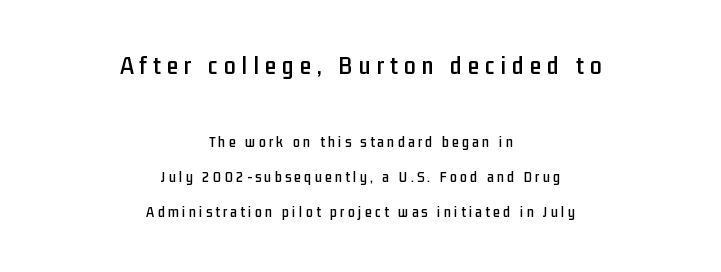
Q: Is the text italic (slanted)? A: No, it is upright.
Q: Is the text underlined? A: No.
Q: How is the paragraph aligned? A: Centered.
Q: Is the spacing between letters normal or unusually wide? A: Unusually wide.
Q: Is the spacing between lines tight, normal or loose? A: Loose.
Q: Which block of text is set in a larger size, the first (top) or the second (bottom)? A: The first (top) one.
